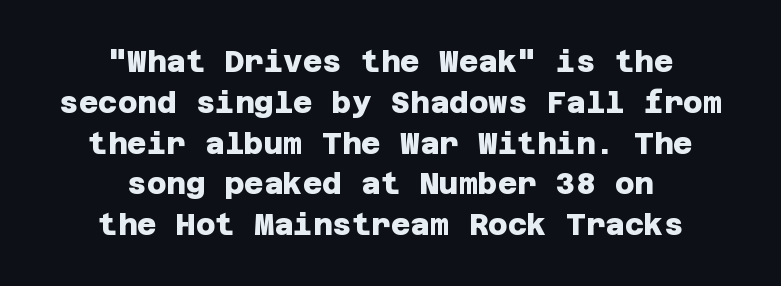
{"serif": "no", "bold": "yes", "weight": "heavy", "width": "normal", "stroke_contrast": "low", "x_height": "large", "underline": "no", "align": "center", "line_spacing": "normal", "line_spacing_ratio": 1.36, "letter_spacing": "normal", "letter_spacing_em": 0.0, "glyph_px": 30}
